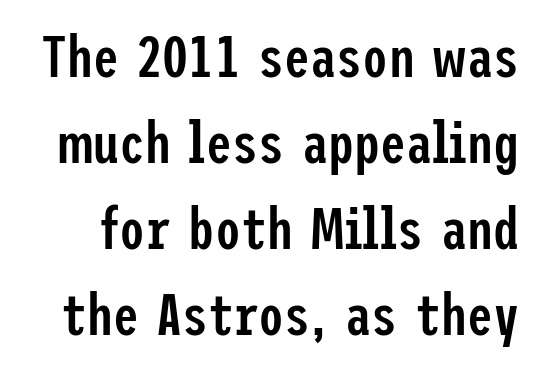
{"serif": "no", "italic": "no", "bold": "semi", "weight": "semibold", "width": "condensed", "stroke_contrast": "low", "x_height": "medium", "underline": "no", "line_spacing": "normal", "line_spacing_ratio": 1.48, "letter_spacing": "normal", "letter_spacing_em": 0.0, "glyph_px": 58}
